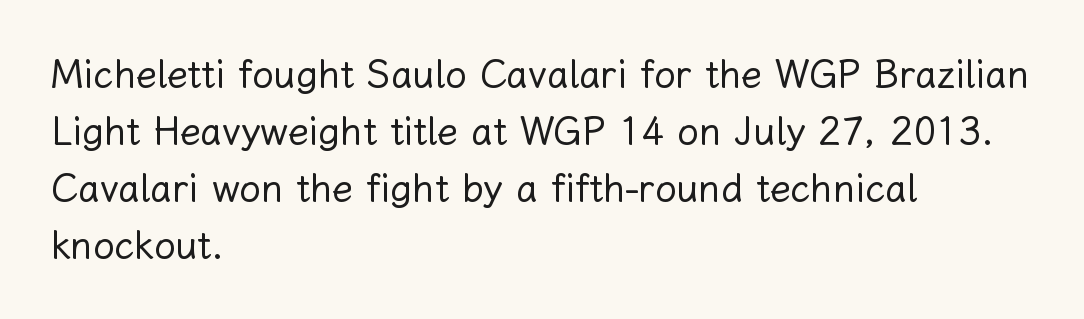
The image shows 38 px regular-weight type, upright; set left-aligned, normal line spacing (1.5x), normal letter spacing, not underlined; low stroke contrast and a medium x-height.
